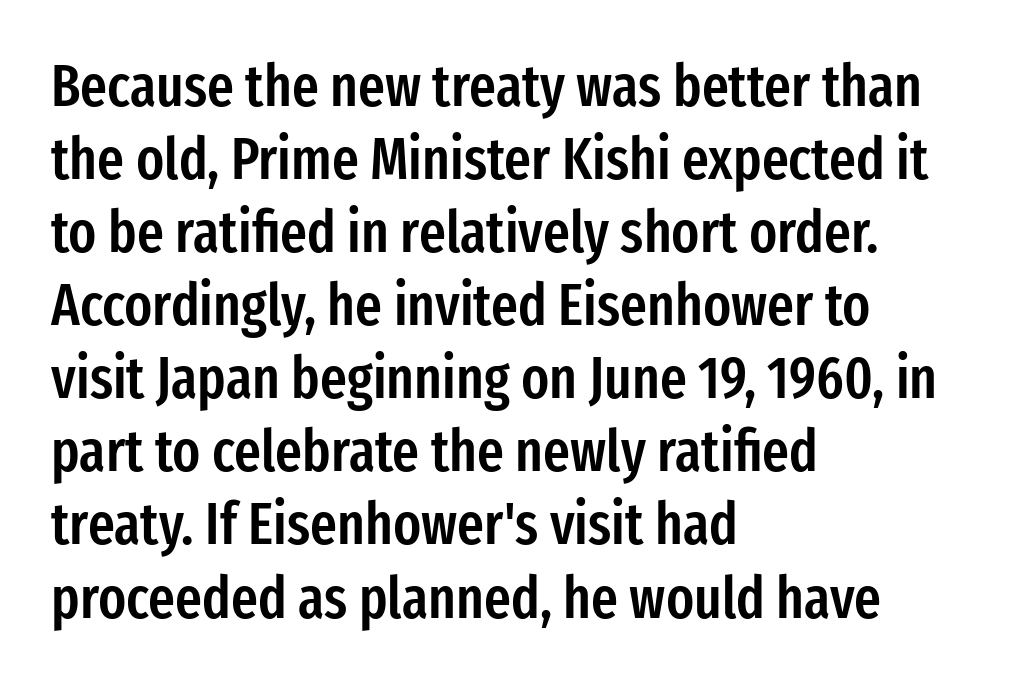
Q: Is the text bold? A: Semi-bold.
Q: Is the text italic (slanted)? A: No, it is upright.
Q: Is the typeface a serif or a sans-serif typeface? A: Sans-serif.
Q: Is the text underlined? A: No.
Q: How is the paragraph aligned? A: Left-aligned.
Q: Is the spacing between letters normal or unusually wide? A: Normal.
Q: Is the spacing between lines tight, normal or loose? A: Normal.
Q: Width (condensed, normal, or wide)? A: Condensed.
Q: Stroke contrast? A: Low.
Q: x-height? A: Medium.
Q: Monospaced? A: No.
